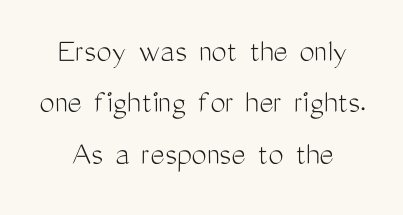
Q: Is the text bold? A: No.
Q: Is the text italic (slanted)? A: No, it is upright.
Q: Is the typeface a serif or a sans-serif typeface? A: Sans-serif.
Q: Is the text underlined? A: No.
Q: Is the spacing between letters normal or unusually wide? A: Normal.
Q: Is the spacing between lines tight, normal or loose? A: Normal.
Q: Width (condensed, normal, or wide)? A: Condensed.
Q: Stroke contrast? A: Medium.
Q: x-height? A: Medium.
Q: Monospaced? A: No.
